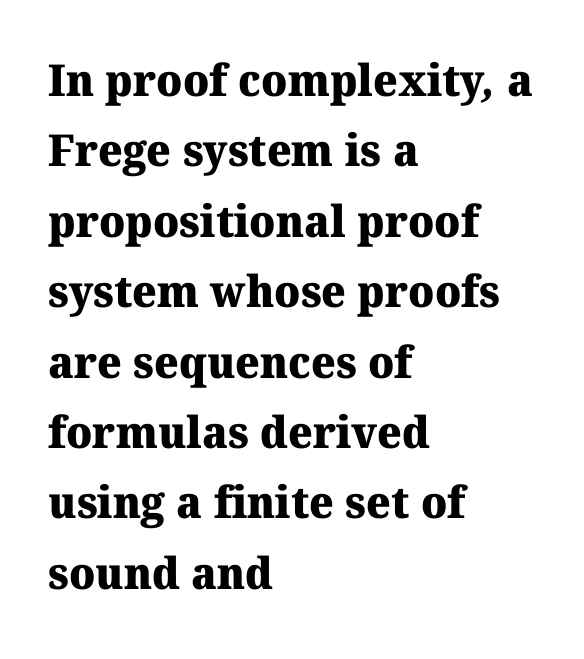
The image shows 44 px heavy serif type; set left-aligned, normal line spacing (1.6x), normal letter spacing, not underlined; medium stroke contrast and a medium x-height.
